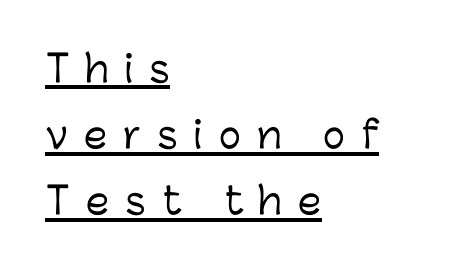
The sample's only ornament is a line tracing under the words. Look at the bottom of the vertical strokes: they stop flat, with no serifs. This sample has the flowing, uneven cadence of proportional lettering. Every stem runs plumb, perpendicular to the baseline.
